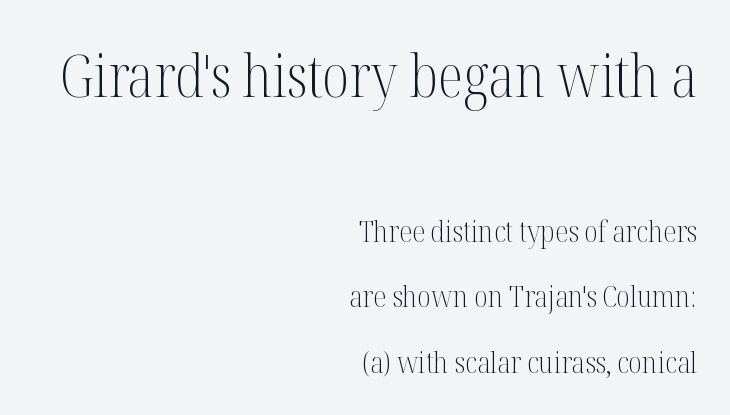
Stroke thickness stays within the range of a standard reading face or lighter. The emphasis by scale lands on block number one, above. Short note: letters normally spaced. The strip under each line holds only bare page.
